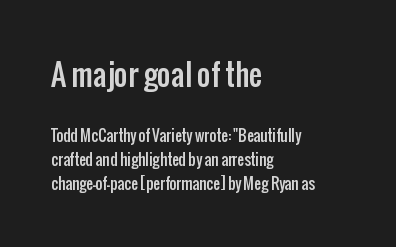
The image shows 30 px condensed sans-serif type, upright; set left-aligned, normal line spacing (1.62x), normal letter spacing, not underlined; the first (top) block is 2.0x larger; low stroke contrast and a medium x-height.
